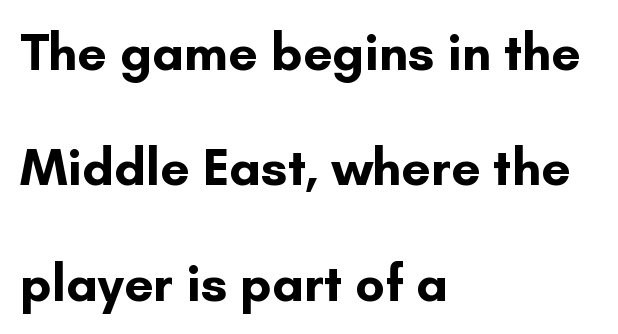
{"serif": "no", "italic": "no", "bold": "yes", "weight": "bold", "width": "normal", "stroke_contrast": "low", "x_height": "small", "monospaced": "no", "underline": "no", "align": "left", "line_spacing": "loose", "line_spacing_ratio": 2.22, "letter_spacing": "normal", "letter_spacing_em": 0.0, "glyph_px": 52}
